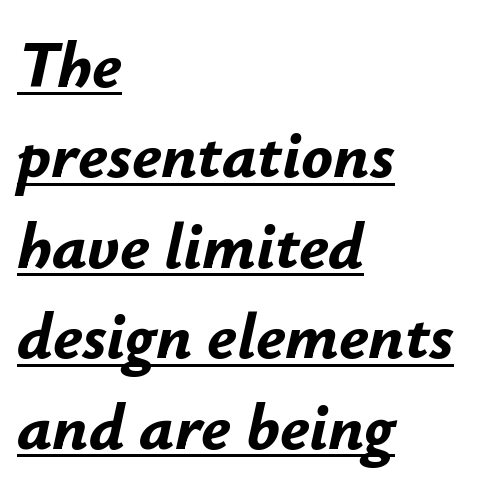
The image shows 66 px bold type, italic (leaning right); set left-aligned, normal line spacing (1.37x), normal letter spacing, underlined; low stroke contrast and a small x-height.
